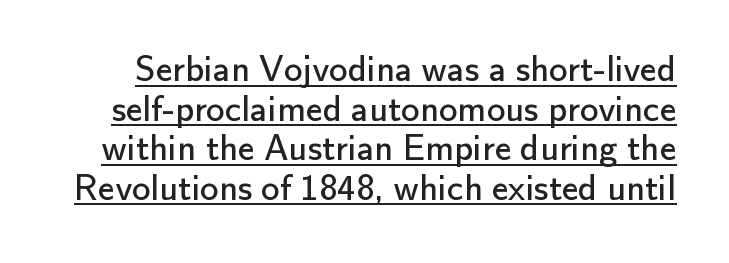
{"serif": "no", "italic": "no", "bold": "no", "weight": "regular", "width": "normal", "stroke_contrast": "low", "x_height": "small", "monospaced": "no", "underline": "yes", "line_spacing": "tight", "line_spacing_ratio": 1.07, "letter_spacing": "normal", "letter_spacing_em": 0.0, "glyph_px": 37}
